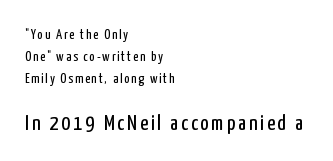
The image shows 22 px text type, upright; set left-aligned, normal line spacing (1.56x), not underlined; the second (bottom) block is 1.57x larger.
